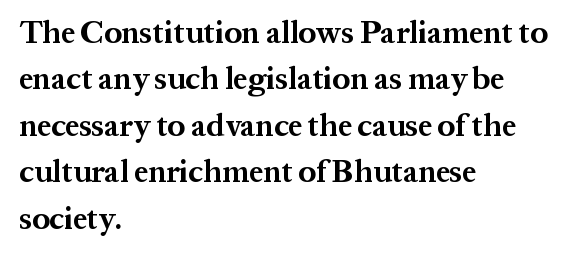
The image shows 31 px bold serif type, upright; set left-aligned, normal line spacing (1.5x), normal letter spacing, not underlined; medium stroke contrast and a medium x-height.
